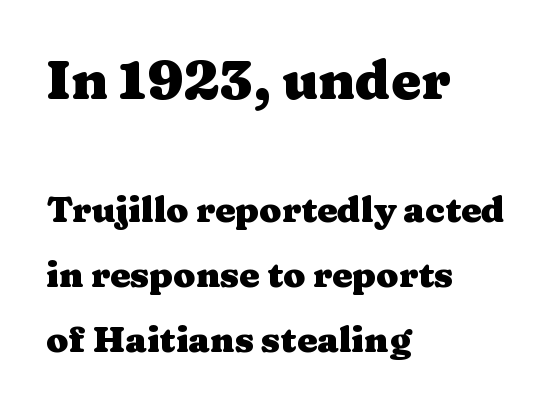
{"serif": "yes", "italic": "no", "bold": "yes", "weight": "heavy", "width": "wide", "stroke_contrast": "medium", "x_height": "medium", "monospaced": "no", "underline": "no", "align": "left", "line_spacing_ratio": 1.8, "letter_spacing": "normal", "letter_spacing_em": 0.0, "larger_block": "first", "size_ratio": 1.5, "glyph_px": 54}
